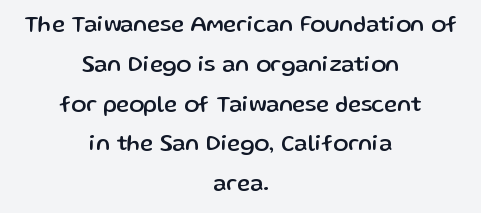
The passage is arranged like a title page — every line centered. Quick note: underline off. Short note: letters normally spaced. The type sits square on the baseline with zero lean.
